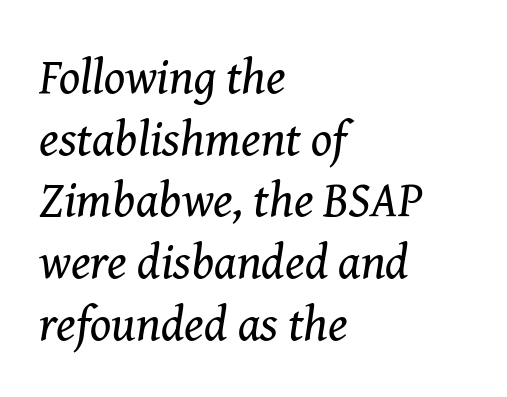
The face used here is proportionally spaced, like ordinary book or web type. Each row of text sits above clean, open space. The type is set solid horizontally, with unmodified tracking. Caption: multi-line text, flush left, ragged right. Vertical spacing — default. The face looks like a standard text weight, possibly lighter.
